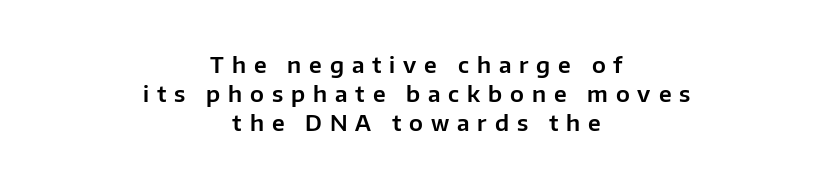
Q: Is the text italic (slanted)? A: No, it is upright.
Q: Is the text underlined? A: No.
Q: How is the paragraph aligned? A: Centered.
Q: Is the spacing between letters normal or unusually wide? A: Unusually wide.
Q: Is the spacing between lines tight, normal or loose? A: Normal.
